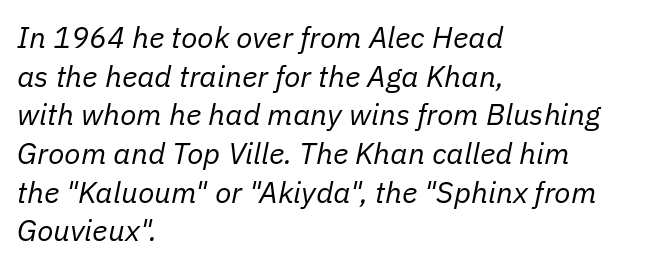
The image shows 30 px regular-weight type, italic (leaning right); set left-aligned, normal line spacing (1.29x), normal letter spacing, not underlined; low stroke contrast and a medium x-height.
